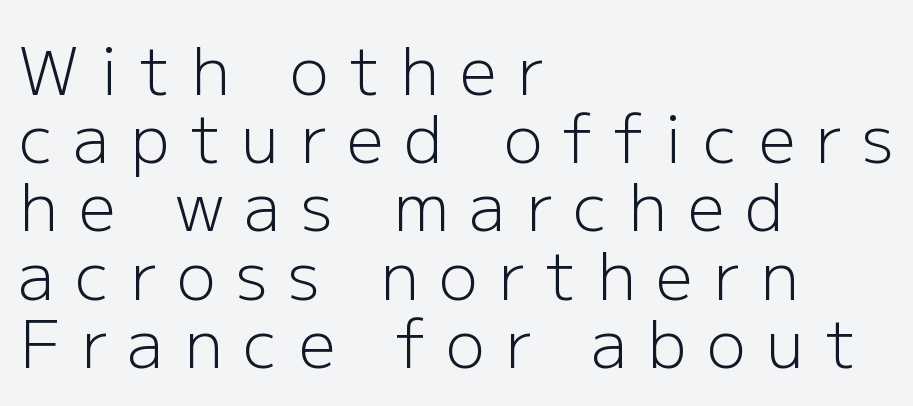
Q: Is the text bold? A: No.
Q: Is the text italic (slanted)? A: No, it is upright.
Q: Is the typeface a serif or a sans-serif typeface? A: Sans-serif.
Q: Is the text underlined? A: No.
Q: How is the paragraph aligned? A: Left-aligned.
Q: Is the spacing between letters normal or unusually wide? A: Unusually wide.
Q: Is the spacing between lines tight, normal or loose? A: Tight.
Q: Width (condensed, normal, or wide)? A: Normal.
Q: Stroke contrast? A: Low.
Q: x-height? A: Medium.
Q: Monospaced? A: No.
